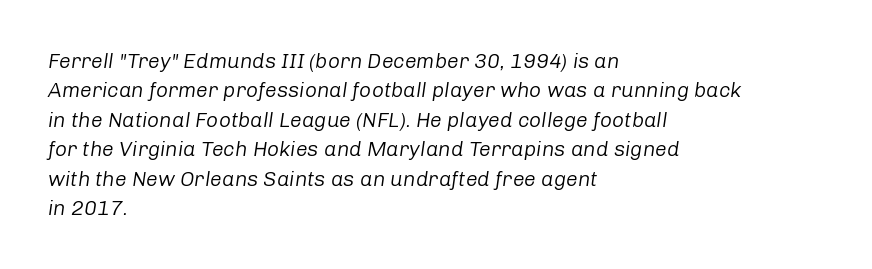
{"italic": "yes", "lean": "right", "slant_degrees": 8, "bold": "no", "underline": "no", "align": "left", "line_spacing": "normal", "line_spacing_ratio": 1.4, "letter_spacing": "normal", "letter_spacing_em": 0.0, "glyph_px": 21}
